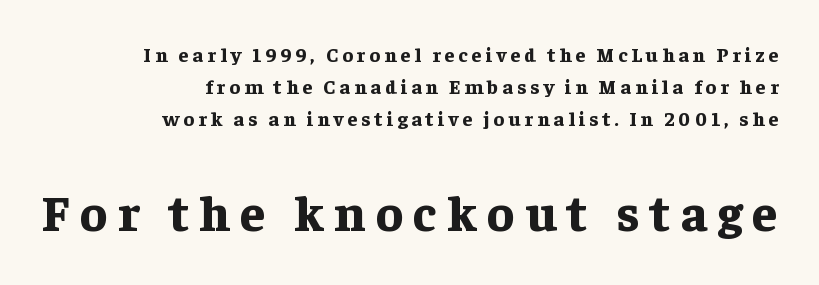
Q: Is the text bold? A: Yes.
Q: Is the text italic (slanted)? A: No, it is upright.
Q: Is the typeface a serif or a sans-serif typeface? A: Serif.
Q: Is the text underlined? A: No.
Q: How is the paragraph aligned? A: Right-aligned.
Q: Is the spacing between letters normal or unusually wide? A: Unusually wide.
Q: Is the spacing between lines tight, normal or loose? A: Normal.
Q: Which block of text is set in a larger size, the first (top) or the second (bottom)? A: The second (bottom) one.
Q: Width (condensed, normal, or wide)? A: Normal.
Q: Stroke contrast? A: Low.
Q: x-height? A: Medium.
Q: Monospaced? A: No.
